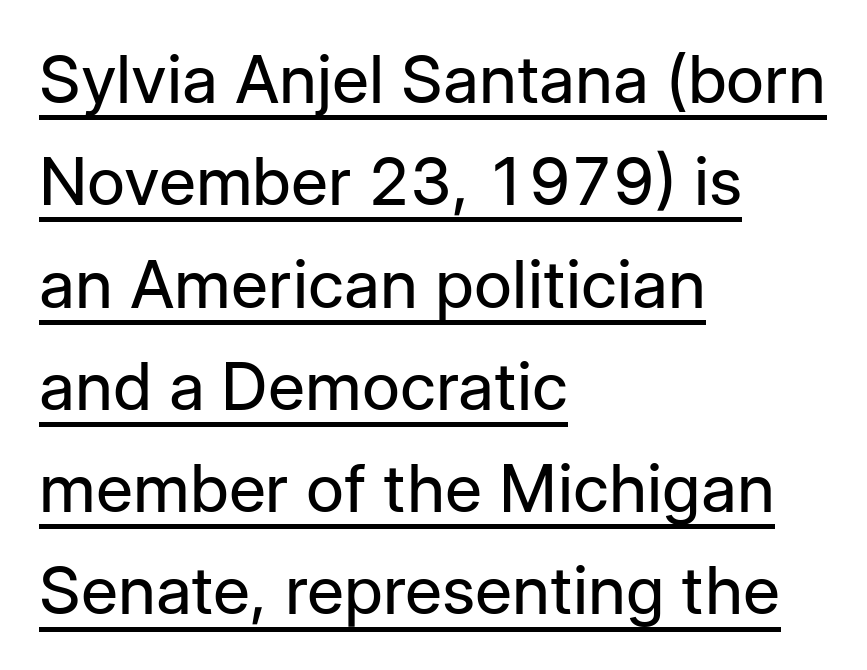
Spacing between characters is what you'd get straight out of the box. The face used here is proportionally spaced, like ordinary book or web type. This sample keeps an unexceptional amount of space between lines. In CSS terms this would be text-align: left. The letters stand straight up with perfectly vertical stems. This is not heavy type; no bold has been used.
